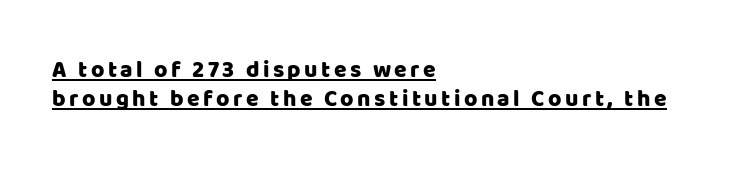
Vertical strokes here are truly vertical. Horizontally, the lines are justified to the leading edge only. Quick note: interline space is typical. The rendered words wear a rule along their underside.
